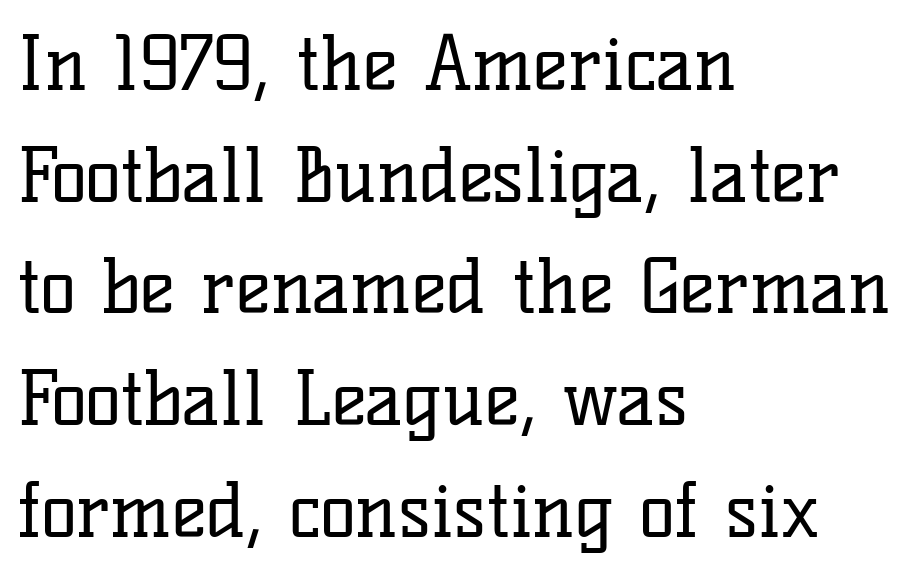
The image shows 75 px regular-weight serif type, upright; set left-aligned, normal line spacing (1.49x), normal letter spacing, not underlined; low stroke contrast and a medium x-height.
